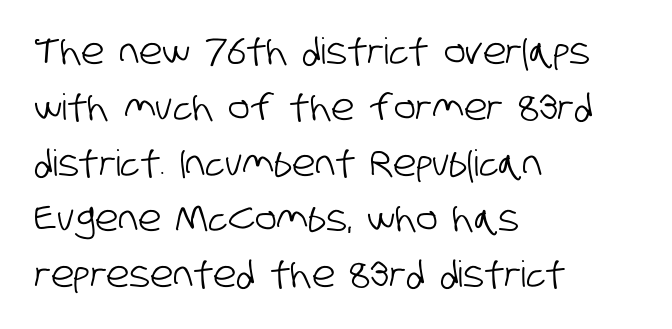
{"serif": "no", "width": "condensed", "stroke_contrast": "low", "x_height": "large", "monospaced": "no", "underline": "no", "align": "left", "line_spacing": "normal", "line_spacing_ratio": 1.55, "letter_spacing": "normal", "letter_spacing_em": 0.0, "glyph_px": 36}
